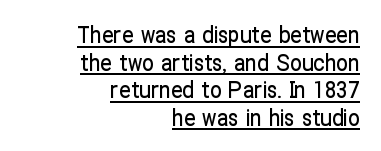
{"italic": "no", "underline": "yes", "align": "right", "line_spacing_ratio": 1.2, "letter_spacing": "normal", "letter_spacing_em": 0.0, "glyph_px": 23}
